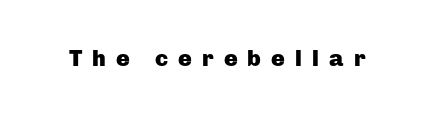
{"italic": "no", "bold": "yes", "underline": "no", "letter_spacing": "wide", "letter_spacing_em": 0.44, "glyph_px": 23}
